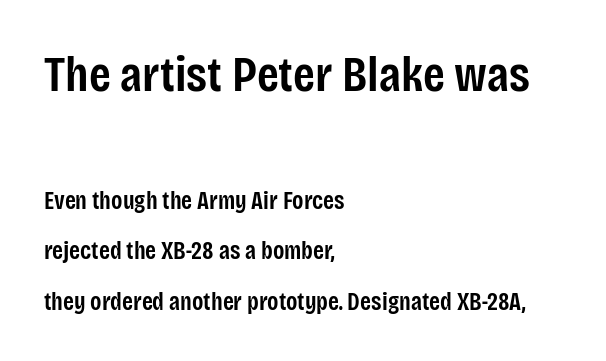
The image shows 50 px semibold, condensed sans-serif type, upright; set left-aligned, loose line spacing (2.02x), normal letter spacing, not underlined; the first (top) block is 2.0x larger; low stroke contrast and a large x-height.
